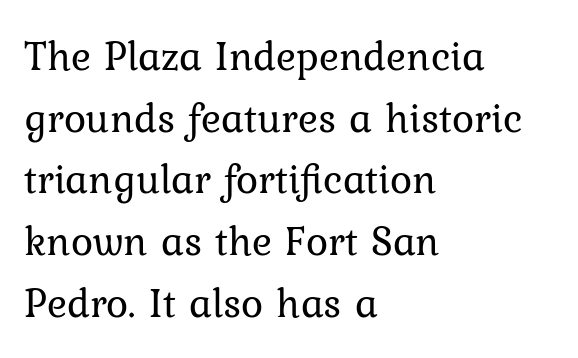
The image shows 42 px regular-weight serif type, upright; set left-aligned, normal line spacing (1.47x), normal letter spacing, not underlined; low stroke contrast and a medium x-height.
